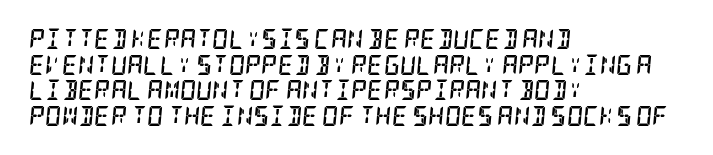
Q: Is the text bold? A: Yes.
Q: Is the text italic (slanted)? A: Yes, it leans right by about 5 degrees.
Q: Is the text underlined? A: No.
Q: How is the paragraph aligned? A: Left-aligned.
Q: Is the spacing between letters normal or unusually wide? A: Normal.
Q: Is the spacing between lines tight, normal or loose? A: Normal.
